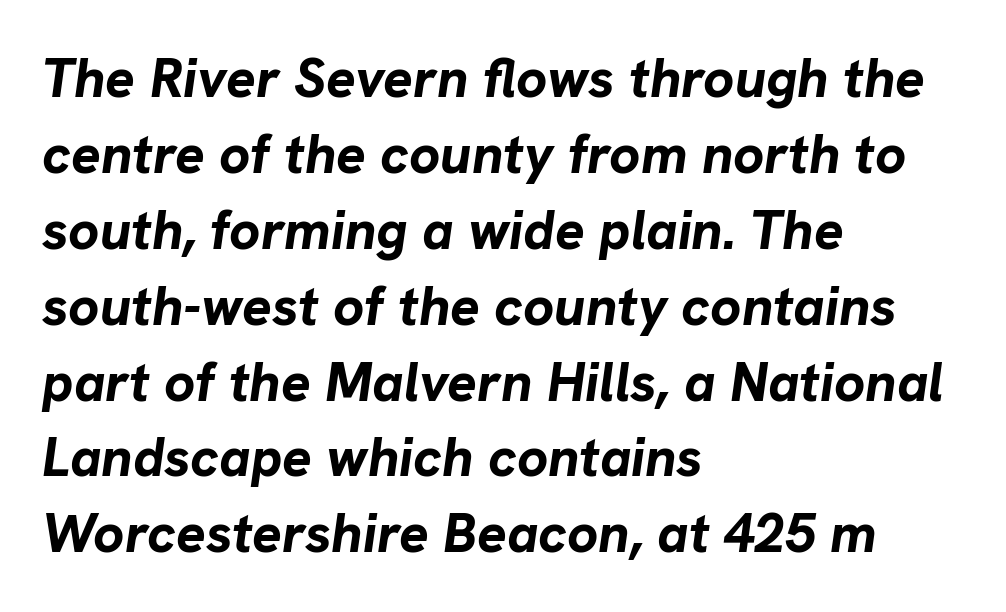
Q: Is the text bold? A: Yes.
Q: Is the text italic (slanted)? A: Yes, it leans right by about 8 degrees.
Q: Is the text underlined? A: No.
Q: How is the paragraph aligned? A: Left-aligned.
Q: Is the spacing between letters normal or unusually wide? A: Normal.
Q: Is the spacing between lines tight, normal or loose? A: Normal.
Q: Width (condensed, normal, or wide)? A: Normal.
Q: Stroke contrast? A: Low.
Q: x-height? A: Medium.
Q: Monospaced? A: No.
